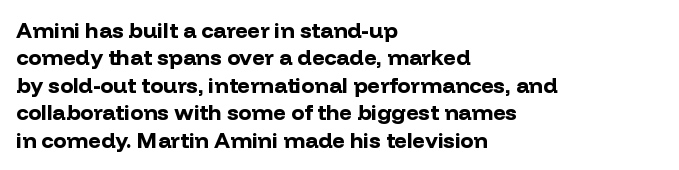
{"italic": "no", "bold": "yes", "underline": "no", "align": "left", "line_spacing": "normal", "line_spacing_ratio": 1.25, "letter_spacing": "normal", "letter_spacing_em": 0.0, "glyph_px": 22}
